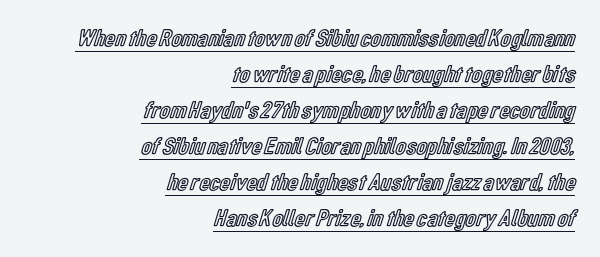
Characters follow at the spacing the type designer built in. Vertically, the passage feels balanced, rows spaced as you'd expect. Each line ends at the same right margin while the left side varies.
